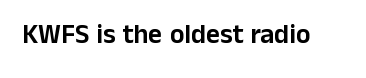
The image shows 27 px text type, upright; set normal letter spacing, not underlined.
